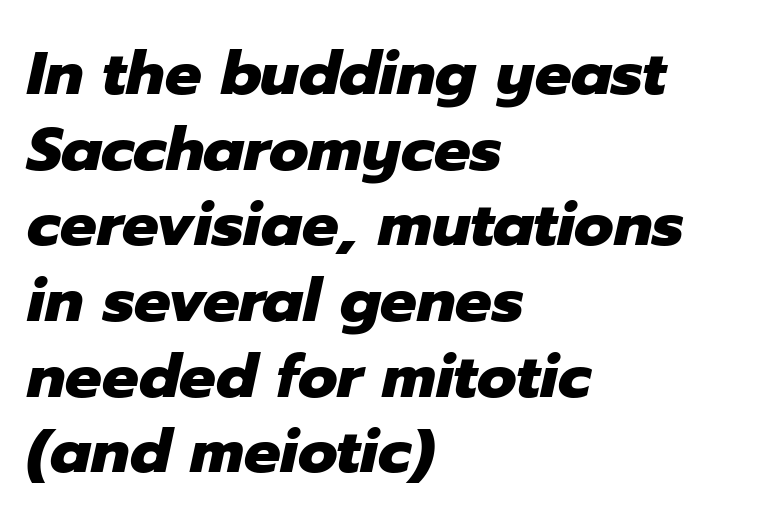
The image shows 61 px heavy type, italic (leaning right); set left-aligned, line spacing 1.24x, normal letter spacing, not underlined; low stroke contrast and a medium x-height.
